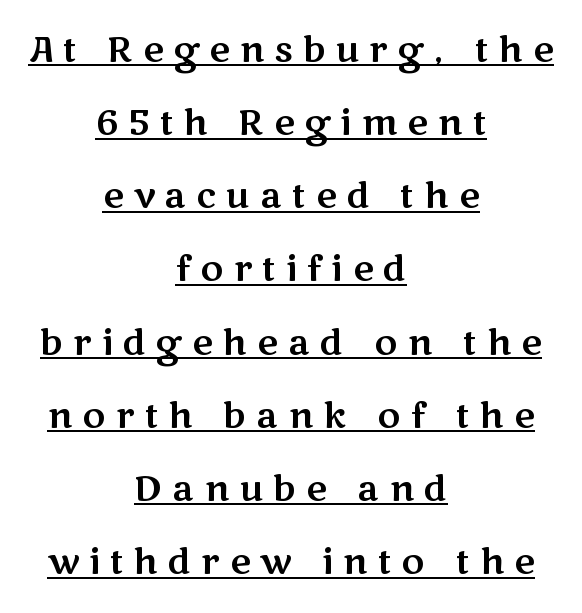
Q: Is the text italic (slanted)? A: No, it is upright.
Q: Is the typeface a serif or a sans-serif typeface? A: Sans-serif.
Q: Is the text underlined? A: Yes.
Q: How is the paragraph aligned? A: Centered.
Q: Is the spacing between letters normal or unusually wide? A: Unusually wide.
Q: Is the spacing between lines tight, normal or loose? A: Loose.
Q: Width (condensed, normal, or wide)? A: Wide.
Q: Stroke contrast? A: Medium.
Q: x-height? A: Medium.
Q: Monospaced? A: No.
